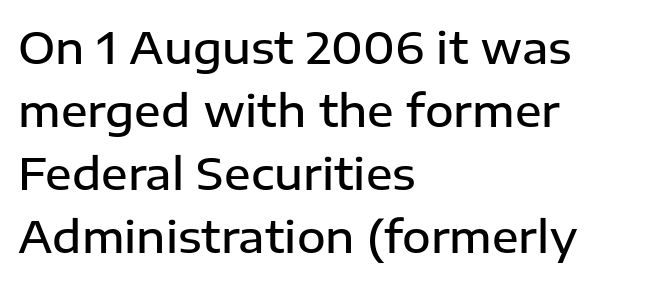
Q: Is the text bold? A: Semi-bold.
Q: Is the text italic (slanted)? A: No, it is upright.
Q: Is the typeface a serif or a sans-serif typeface? A: Sans-serif.
Q: Is the text underlined? A: No.
Q: How is the paragraph aligned? A: Left-aligned.
Q: Is the spacing between letters normal or unusually wide? A: Normal.
Q: Is the spacing between lines tight, normal or loose? A: Normal.
Q: Width (condensed, normal, or wide)? A: Normal.
Q: Stroke contrast? A: Low.
Q: x-height? A: Medium.
Q: Monospaced? A: No.
